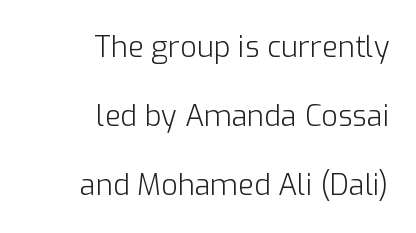
Glyph-to-glyph distance matches everyday printed text. What kind of face is this? One without serifs — a sans. Baseline-to-baseline distance is far greater than the letter height. Weight class: somewhere from thin through regular.
